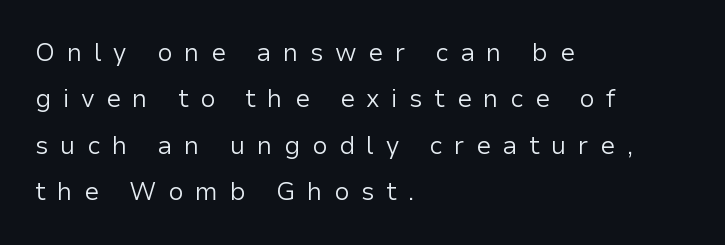
{"italic": "no", "bold": "no", "underline": "no", "align": "left", "line_spacing_ratio": 1.86, "letter_spacing": "wide", "letter_spacing_em": 0.46, "glyph_px": 25}
